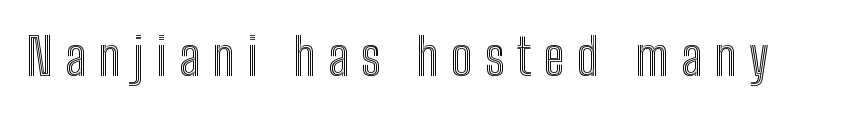
The rendering uses natural spacing where letterforms have individual widths. Nope, not italic — everything's standing straight. There is plenty of visible air inserted between adjacent glyphs. Beneath every word, the page is bare.
